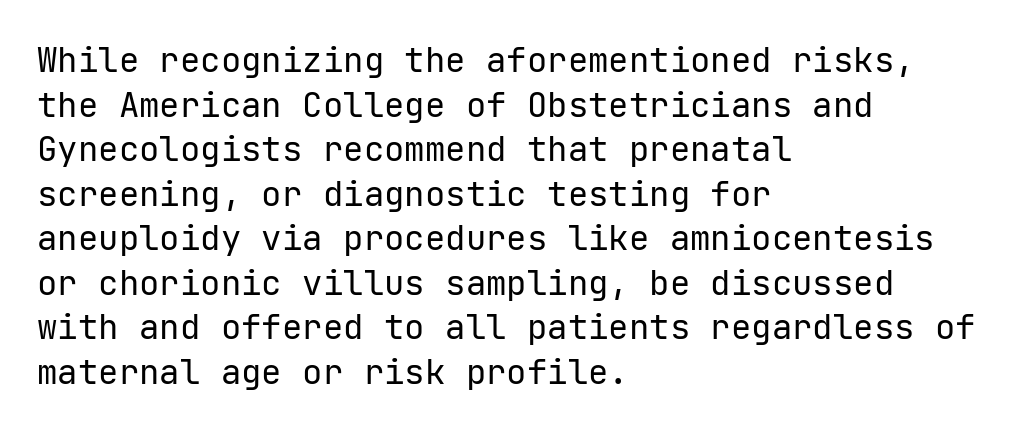
Q: Is the text bold? A: No.
Q: Is the text italic (slanted)? A: No, it is upright.
Q: Is the typeface a serif or a sans-serif typeface? A: Sans-serif.
Q: Is the text underlined? A: No.
Q: How is the paragraph aligned? A: Left-aligned.
Q: Is the spacing between letters normal or unusually wide? A: Normal.
Q: Is the spacing between lines tight, normal or loose? A: Normal.
Q: Width (condensed, normal, or wide)? A: Normal.
Q: Stroke contrast? A: Low.
Q: x-height? A: Medium.
